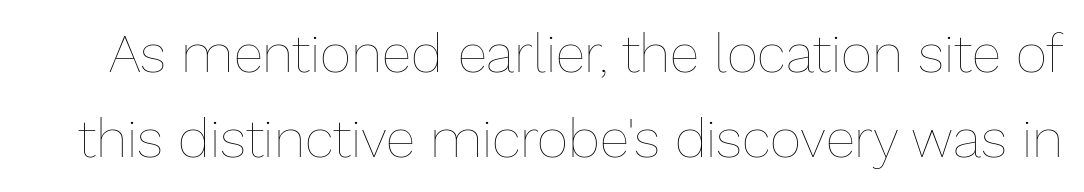
The image shows 54 px thin type, upright; set normal line spacing (1.57x), normal letter spacing, not underlined; low stroke contrast and a medium x-height.
